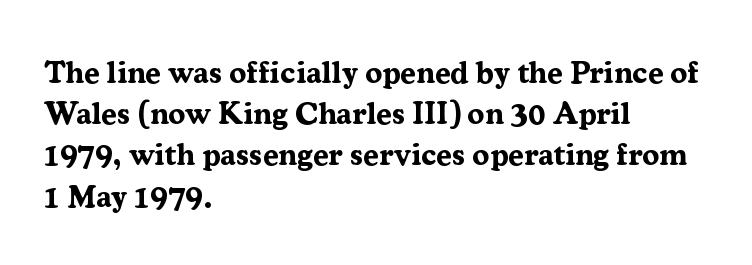
The image shows 31 px bold serif type, upright; set left-aligned, normal line spacing (1.33x), normal letter spacing, not underlined; medium stroke contrast and a medium x-height.
